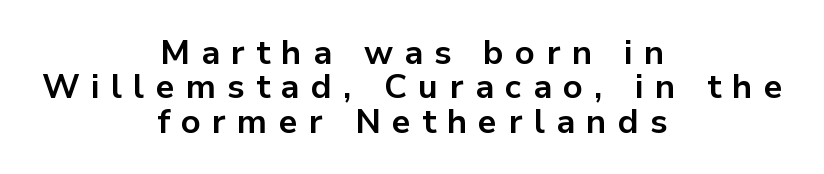
The image shows 34 px bold sans-serif type, upright; set centered, tight line spacing (1.01x), unusually wide letter spacing (+0.33 em), not underlined; low stroke contrast and a medium x-height.
